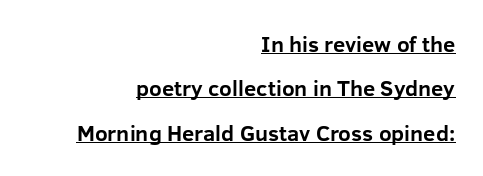
{"italic": "no", "bold": "yes", "underline": "yes", "align": "right", "line_spacing": "loose", "line_spacing_ratio": 2.02, "letter_spacing": "normal", "letter_spacing_em": 0.0, "glyph_px": 22}
